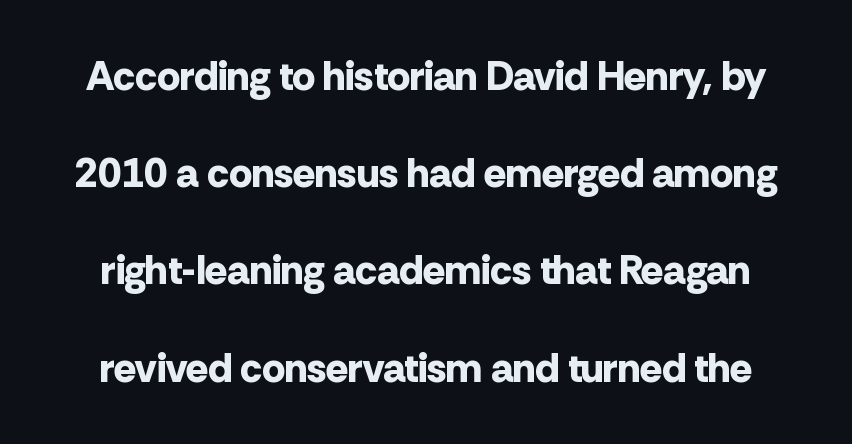
{"serif": "no", "italic": "no", "bold": "yes", "weight": "bold", "width": "normal", "stroke_contrast": "low", "x_height": "medium", "monospaced": "no", "underline": "no", "line_spacing": "loose", "line_spacing_ratio": 2.37, "letter_spacing": "normal", "letter_spacing_em": 0.0, "glyph_px": 41}
